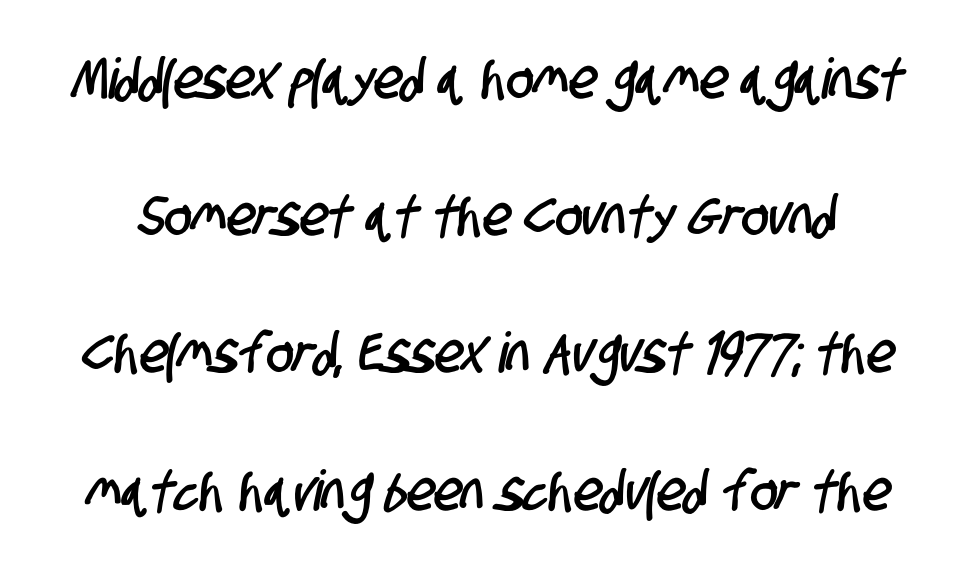
This sample has the flowing, uneven cadence of proportional lettering. Notice the wide empty band between every row — that's loose leading. Between one letter and the next there's only the usual sliver of space. This rendering employs a face without finishing strokes, i.e., a sans-serif. Descender tails drop into unmarked territory.
